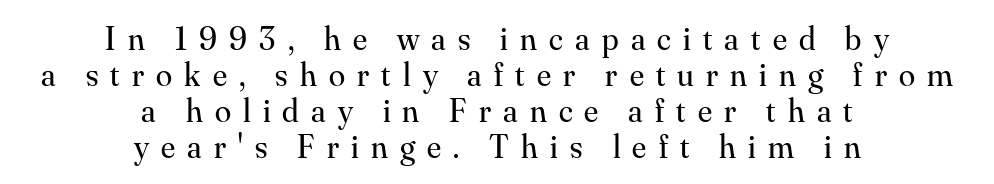
Q: Is the text bold? A: No.
Q: Is the text italic (slanted)? A: No, it is upright.
Q: Is the typeface a serif or a sans-serif typeface? A: Serif.
Q: Is the text underlined? A: No.
Q: How is the paragraph aligned? A: Centered.
Q: Is the spacing between letters normal or unusually wide? A: Unusually wide.
Q: Is the spacing between lines tight, normal or loose? A: Tight.
Q: Width (condensed, normal, or wide)? A: Normal.
Q: Stroke contrast? A: Medium.
Q: x-height? A: Small.
Q: Monospaced? A: No.
